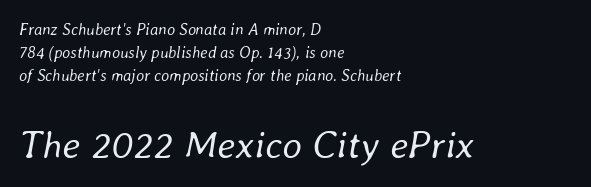
The image shows 39 px regular-weight type, italic (leaning right); set left-aligned, normal line spacing (1.45x), normal letter spacing, not underlined; the second (bottom) block is 2.44x larger; low stroke contrast and a medium x-height.
